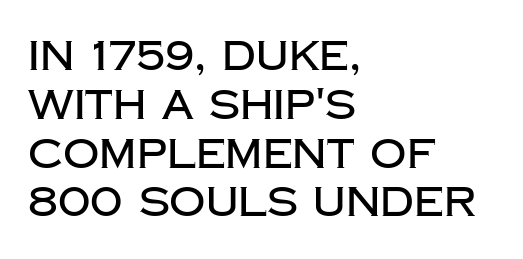
The image shows 40 px sans-serif type, upright; set left-aligned, line spacing 1.22x, normal letter spacing, not underlined; low stroke contrast and a large x-height.
